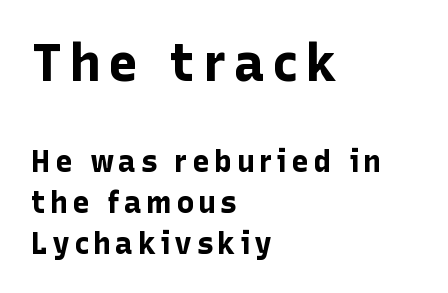
This is the regular roman posture of the typeface. Regarding serifs, this sample does without them. The block of text has a typical density, with ordinary space between rows. These lines are set flush left with a ragged right edge. Caption: bold face, heavy strokes. You get the large type first, then a drop to smaller type.
